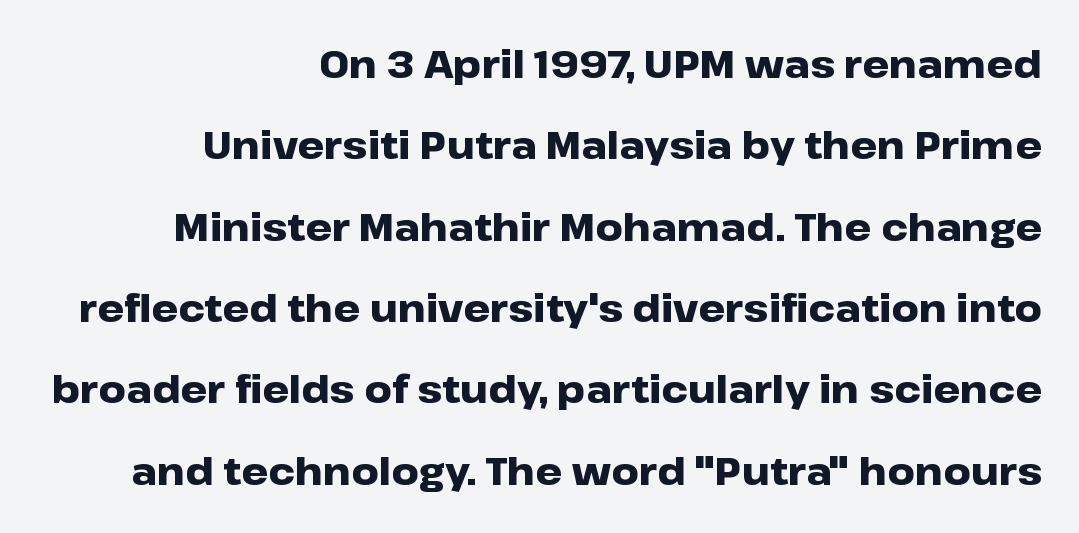
The image shows 38 px heavy, wide sans-serif type, upright; set right-aligned, loose line spacing (2.14x), normal letter spacing, not underlined; low stroke contrast and a medium x-height.
